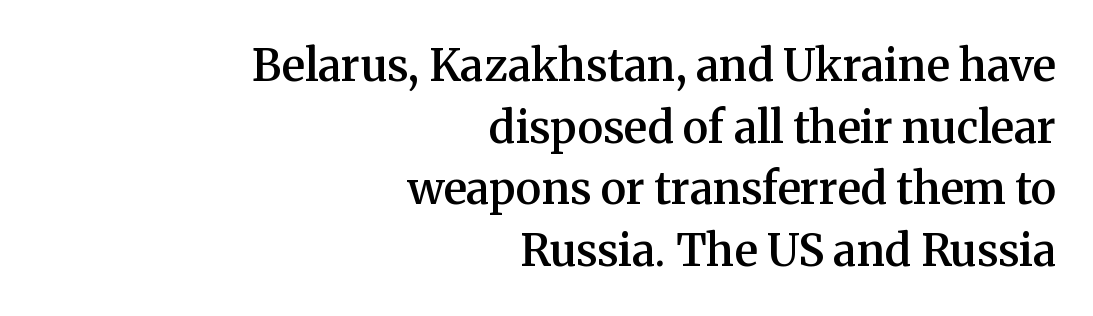
Each line ends at the same right margin while the left side varies. You could not count columns in this text — the font is proportionally spaced. Spacing between characters is what you'd get straight out of the box. This sample keeps an unexceptional amount of space between lines.
